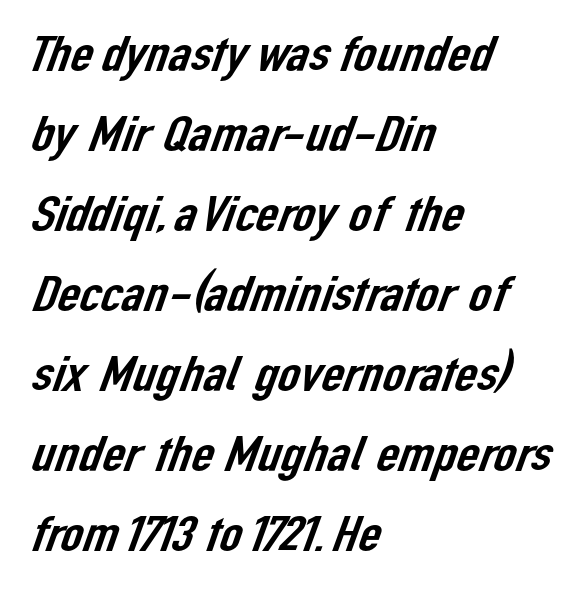
Q: Is the typeface a serif or a sans-serif typeface? A: Sans-serif.
Q: Is the text underlined? A: No.
Q: How is the paragraph aligned? A: Left-aligned.
Q: Is the spacing between letters normal or unusually wide? A: Normal.
Q: Is the spacing between lines tight, normal or loose? A: Normal.
Q: Width (condensed, normal, or wide)? A: Normal.
Q: Stroke contrast? A: Low.
Q: x-height? A: Medium.
Q: Monospaced? A: No.
